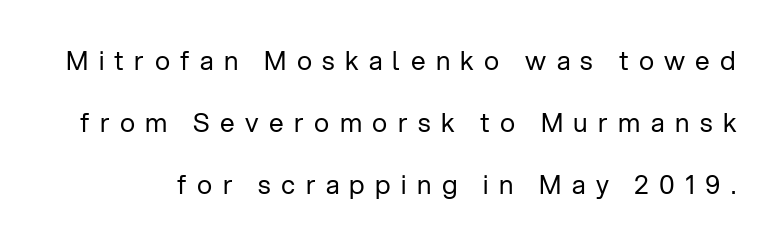
No chunkiness to these letters — they're not bold. The space between consecutive lines is lavish. The specimen reads as upright at a glance. Spacing between characters has been opened up far beyond the box default. Honestly, there is no underline to notice here at all.
